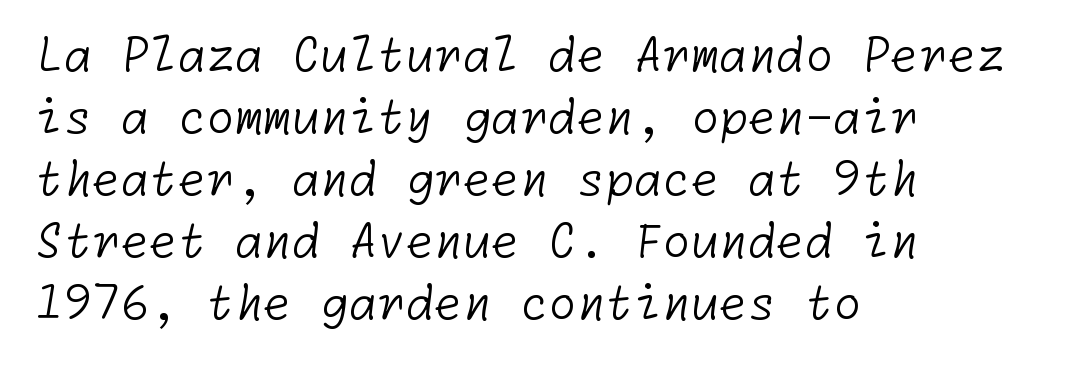
The image shows 46 px light sans-serif type; set left-aligned, normal line spacing (1.35x), normal letter spacing, not underlined; low stroke contrast and a medium x-height.
